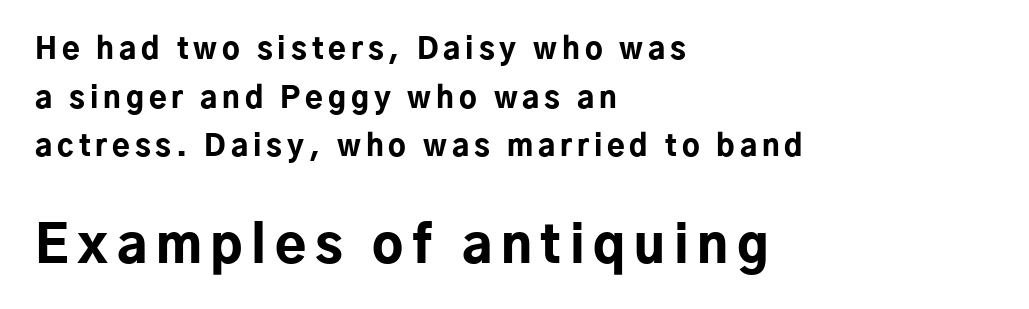
The image shows 51 px bold sans-serif type, upright; set left-aligned, normal line spacing (1.68x), not underlined; the second (bottom) block is 1.76x larger; low stroke contrast and a medium x-height.
